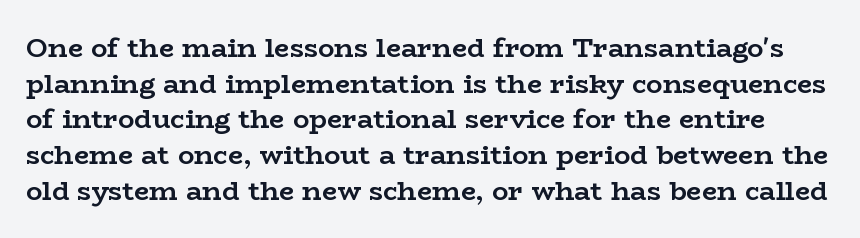
The horizontal fit of the characters is conventional and even. A clean baseline with only descenders dipping below it. This sample uses an upright cut, with every glyph sitting square on the baseline. Set as a true bold cut, around the 700 mark. Regular leading.
